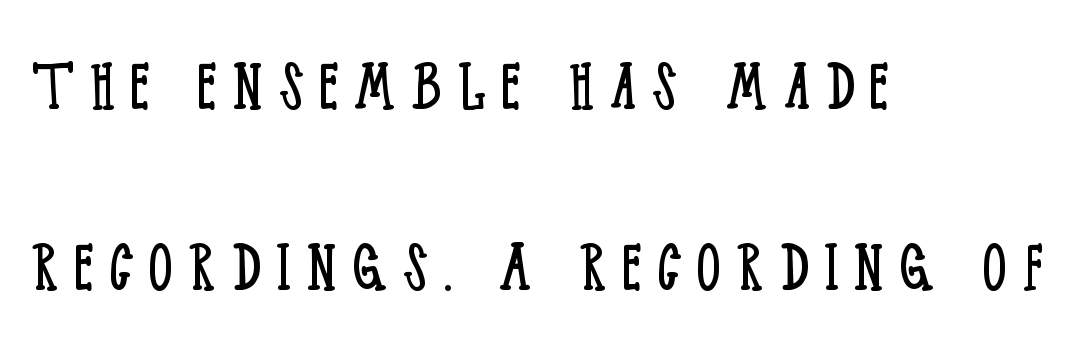
The image shows 78 px light, condensed serif type, upright; set left-aligned, loose line spacing (2.32x), unusually wide letter spacing (+0.2 em), not underlined; low stroke contrast and a large x-height.
